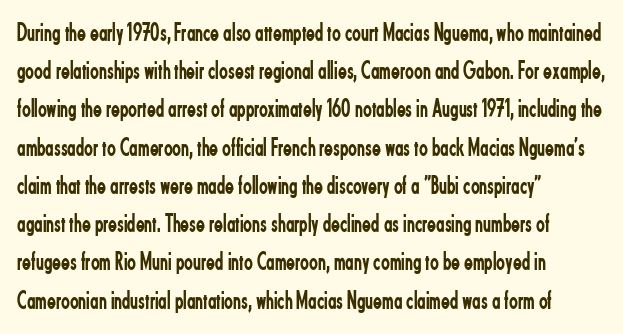
Q: Is the text bold? A: No.
Q: Is the text italic (slanted)? A: No, it is upright.
Q: Is the text underlined? A: No.
Q: How is the paragraph aligned? A: Left-aligned.
Q: Is the spacing between letters normal or unusually wide? A: Normal.
Q: Is the spacing between lines tight, normal or loose? A: Normal.
